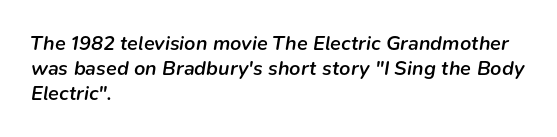
Q: Is the text bold? A: Semi-bold.
Q: Is the text italic (slanted)? A: Yes, it leans right by about 9 degrees.
Q: Is the text underlined? A: No.
Q: How is the paragraph aligned? A: Left-aligned.
Q: Is the spacing between letters normal or unusually wide? A: Normal.
Q: Is the spacing between lines tight, normal or loose? A: Normal.
